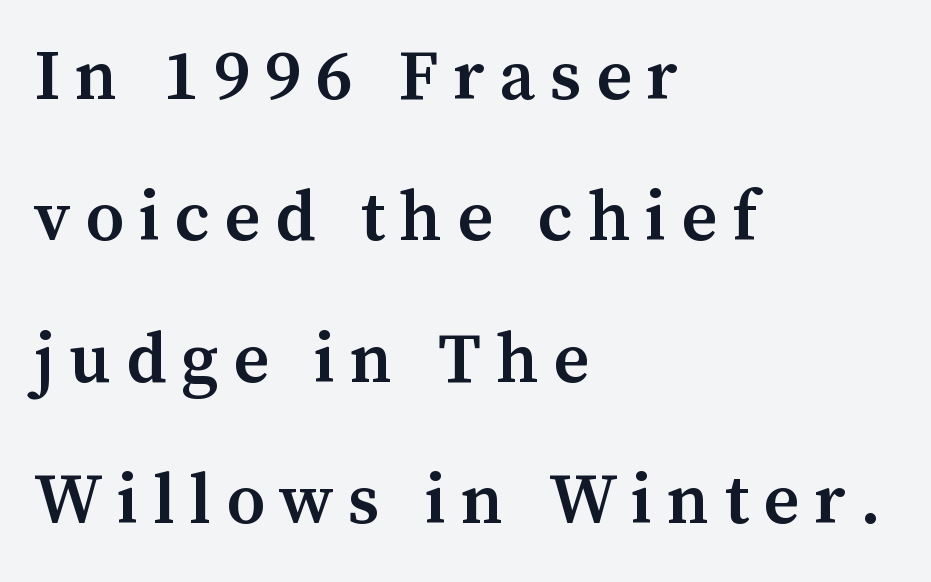
Q: Is the text bold? A: Semi-bold.
Q: Is the text italic (slanted)? A: No, it is upright.
Q: Is the typeface a serif or a sans-serif typeface? A: Serif.
Q: Is the text underlined? A: No.
Q: How is the paragraph aligned? A: Left-aligned.
Q: Is the spacing between letters normal or unusually wide? A: Unusually wide.
Q: Is the spacing between lines tight, normal or loose? A: Loose.
Q: Width (condensed, normal, or wide)? A: Normal.
Q: Stroke contrast? A: Medium.
Q: x-height? A: Medium.
Q: Monospaced? A: No.
